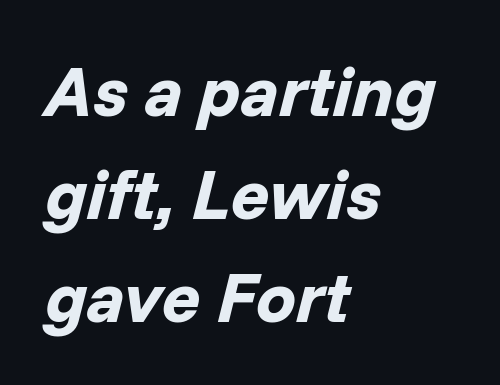
{"italic": "yes", "lean": "right", "slant_degrees": 14, "bold": "yes", "weight": "bold", "width": "normal", "stroke_contrast": "low", "x_height": "medium", "monospaced": "no", "underline": "no", "align": "left", "line_spacing": "normal", "line_spacing_ratio": 1.45, "letter_spacing": "normal", "letter_spacing_em": 0.0, "glyph_px": 71}
